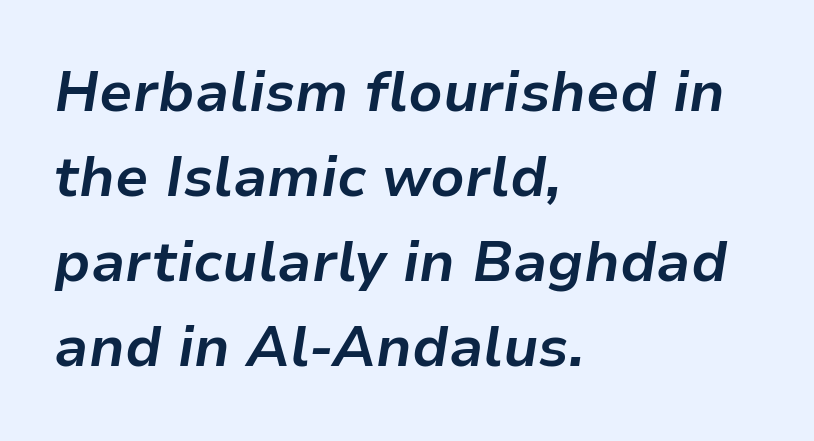
Q: Is the text bold? A: Yes.
Q: Is the text italic (slanted)? A: Yes, it leans right by about 9 degrees.
Q: Is the text underlined? A: No.
Q: How is the paragraph aligned? A: Left-aligned.
Q: Is the spacing between letters normal or unusually wide? A: Normal.
Q: Is the spacing between lines tight, normal or loose? A: Normal.
Q: Width (condensed, normal, or wide)? A: Normal.
Q: Stroke contrast? A: Low.
Q: x-height? A: Medium.
Q: Monospaced? A: No.
